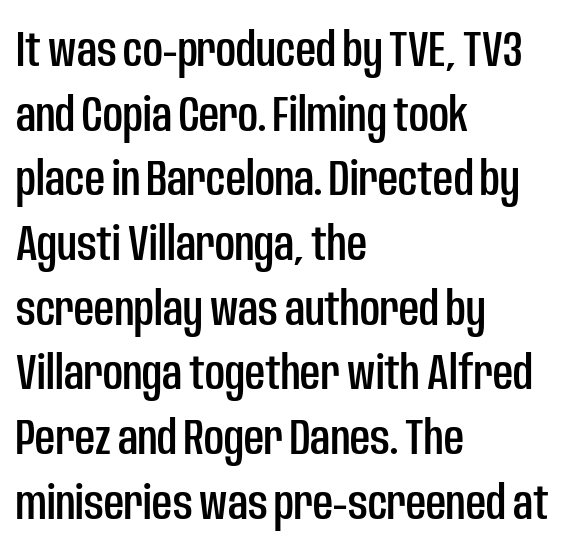
{"serif": "no", "italic": "no", "width": "condensed", "stroke_contrast": "low", "x_height": "large", "monospaced": "no", "underline": "no", "align": "left", "line_spacing": "normal", "line_spacing_ratio": 1.32, "letter_spacing": "normal", "letter_spacing_em": 0.0, "glyph_px": 49}
